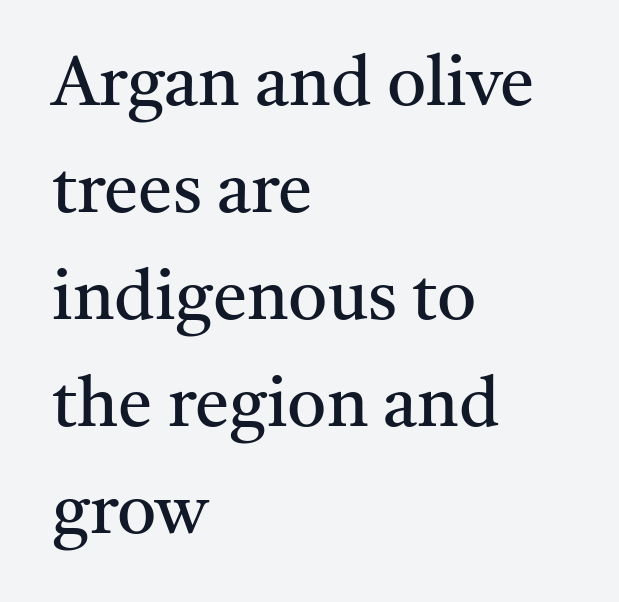
In CSS terms this would be text-align: left. The passage shown has conventional tracking throughout. Serifs: yes, visible at the terminals of the letterforms. The weight tops out at a normal text grade. These lines are rendered in a variable-pitch font. Vertical strokes here are truly vertical.
